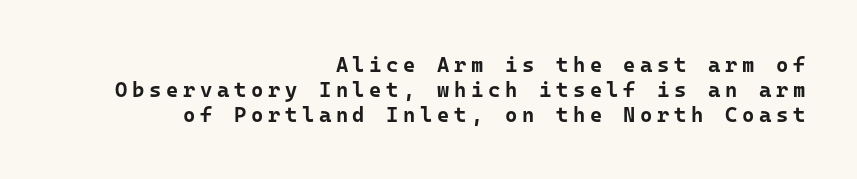
The image shows 21 px bold type, upright; set right-aligned, line spacing 1.19x, unusually wide letter spacing (+0.22 em), not underlined.
